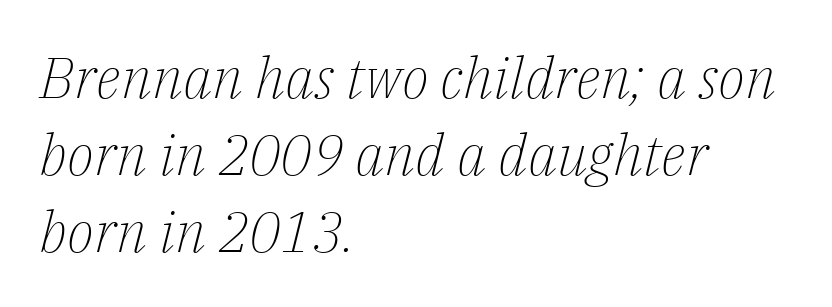
{"serif": "yes", "italic": "yes", "lean": "right", "slant_degrees": 14, "bold": "no", "weight": "light", "width": "normal", "stroke_contrast": "low", "x_height": "medium", "monospaced": "no", "underline": "no", "align": "left", "line_spacing": "normal", "line_spacing_ratio": 1.35, "letter_spacing": "normal", "letter_spacing_em": 0.0, "glyph_px": 57}
